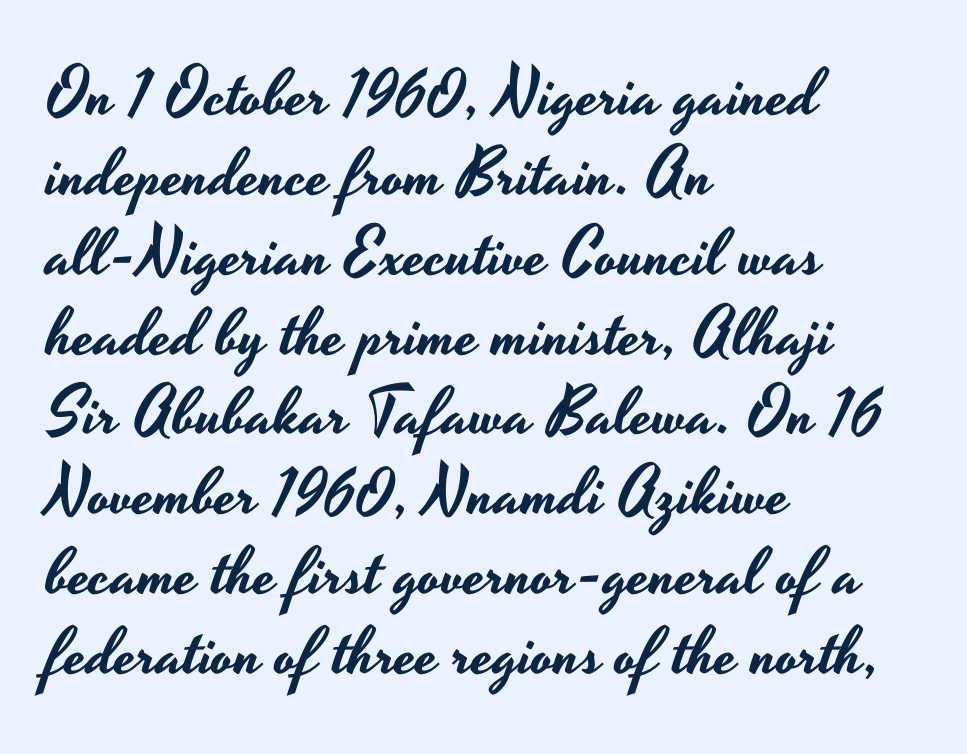
{"serif": "no", "width": "wide", "stroke_contrast": "low", "x_height": "small", "monospaced": "no", "underline": "no", "align": "left", "line_spacing_ratio": 1.21, "letter_spacing": "normal", "letter_spacing_em": 0.0, "glyph_px": 66}
